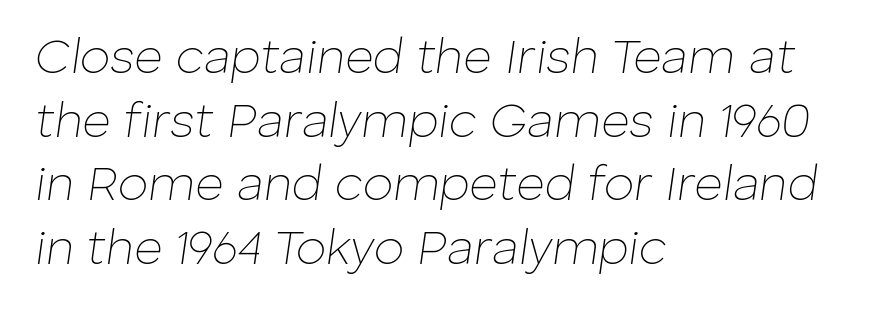
The image shows 49 px thin type, italic (leaning right); set left-aligned, normal line spacing (1.3x), normal letter spacing, not underlined; low stroke contrast and a medium x-height.
